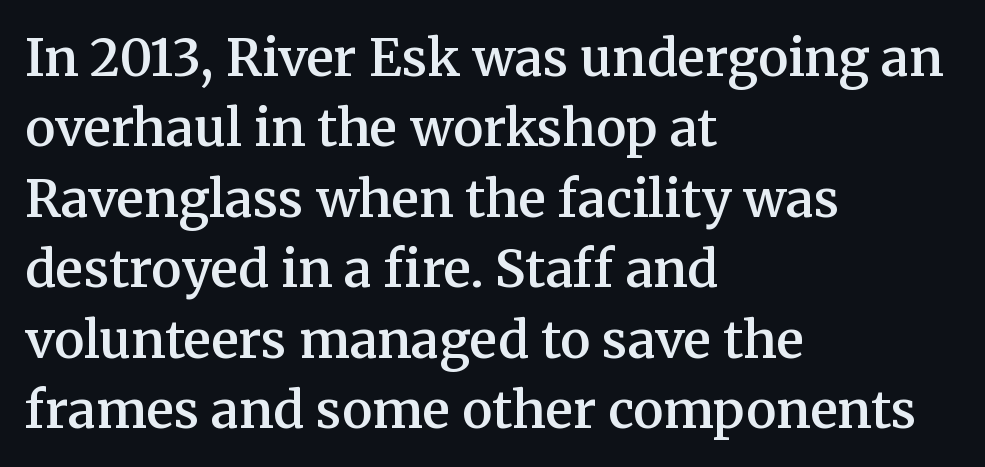
Q: Is the text bold? A: Semi-bold.
Q: Is the text italic (slanted)? A: No, it is upright.
Q: Is the typeface a serif or a sans-serif typeface? A: Serif.
Q: Is the text underlined? A: No.
Q: How is the paragraph aligned? A: Left-aligned.
Q: Is the spacing between letters normal or unusually wide? A: Normal.
Q: Is the spacing between lines tight, normal or loose? A: Normal.
Q: Width (condensed, normal, or wide)? A: Normal.
Q: Stroke contrast? A: Medium.
Q: x-height? A: Medium.
Q: Monospaced? A: No.
